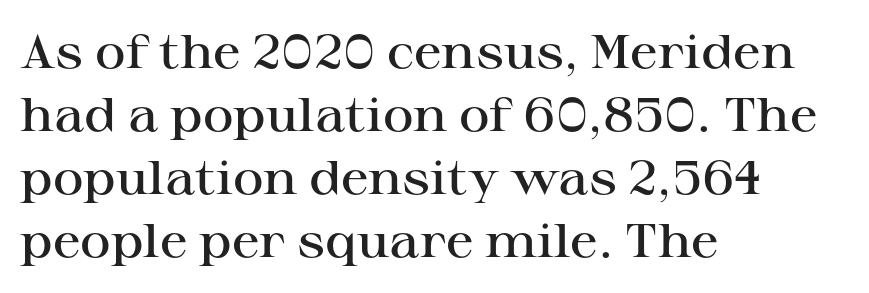
Q: Is the text bold? A: Semi-bold.
Q: Is the text italic (slanted)? A: No, it is upright.
Q: Is the typeface a serif or a sans-serif typeface? A: Serif.
Q: Is the text underlined? A: No.
Q: How is the paragraph aligned? A: Left-aligned.
Q: Is the spacing between letters normal or unusually wide? A: Normal.
Q: Is the spacing between lines tight, normal or loose? A: Normal.
Q: Width (condensed, normal, or wide)? A: Wide.
Q: Stroke contrast? A: High.
Q: x-height? A: Medium.
Q: Monospaced? A: No.
